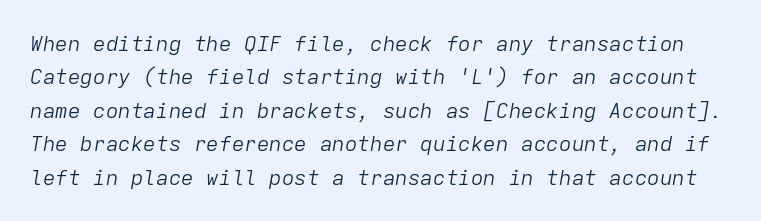
{"italic": "yes", "lean": "right", "slant_degrees": 9, "bold": "no", "underline": "no", "line_spacing": "normal", "line_spacing_ratio": 1.59, "letter_spacing": "normal", "letter_spacing_em": 0.0, "glyph_px": 21}
